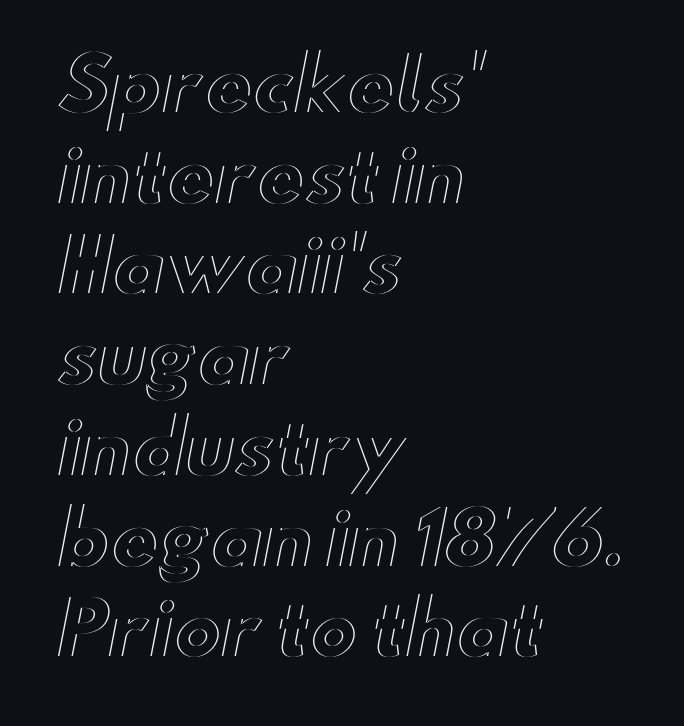
{"width": "wide", "x_height": "small", "monospaced": "no", "underline": "no", "align": "left", "line_spacing": "normal", "line_spacing_ratio": 1.26, "letter_spacing": "normal", "letter_spacing_em": 0.0, "glyph_px": 72}
